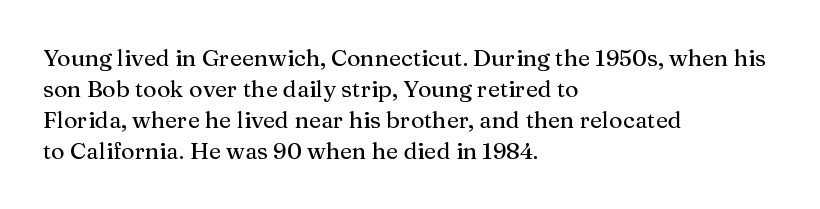
{"italic": "no", "underline": "no", "align": "left", "line_spacing": "normal", "line_spacing_ratio": 1.35, "letter_spacing": "normal", "letter_spacing_em": 0.0, "glyph_px": 23}
